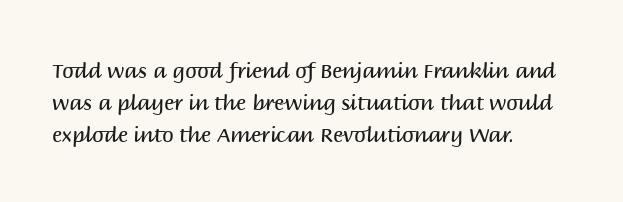
Q: Is the text bold? A: No.
Q: Is the text italic (slanted)? A: Yes.
Q: Is the text underlined? A: No.
Q: How is the paragraph aligned? A: Left-aligned.
Q: Is the spacing between letters normal or unusually wide? A: Normal.
Q: Is the spacing between lines tight, normal or loose? A: Normal.
